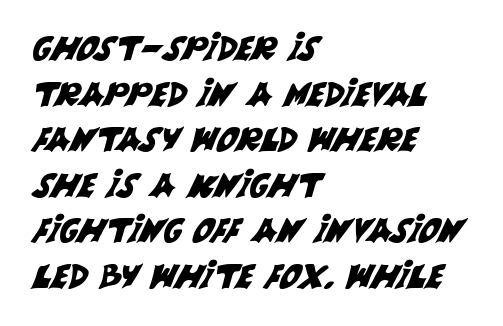
{"serif": "no", "width": "normal", "stroke_contrast": "medium", "x_height": "large", "monospaced": "no", "underline": "no", "align": "left", "line_spacing": "normal", "line_spacing_ratio": 1.38, "letter_spacing": "normal", "letter_spacing_em": 0.0, "glyph_px": 33}
